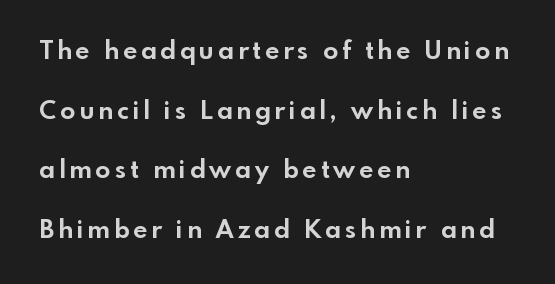
Is the type bold? Yes — the strokes are clearly thick and heavy. Vertically, the passage feels expansive, rows floating well apart. The lettering stays uniformly vertical, giving the passage a roman look. These lines are set flush left with a ragged right edge. The foot of each line stays bare and open.
